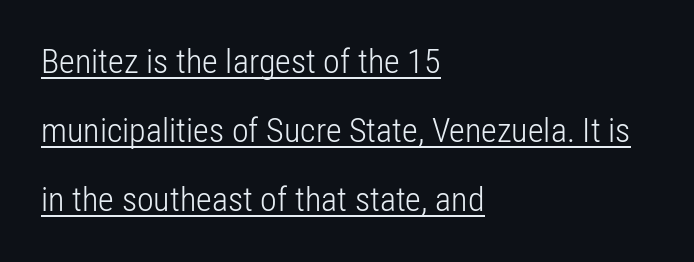
The image shows 34 px light, condensed sans-serif type, upright; set left-aligned, loose line spacing (2.03x), normal letter spacing, underlined; low stroke contrast and a medium x-height.
